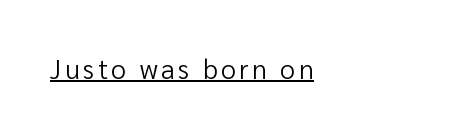
This is not heavy type; no bold has been used. A roman cut, with each character standing at attention. Is there an underline? Yes — a line sits under the letters.
